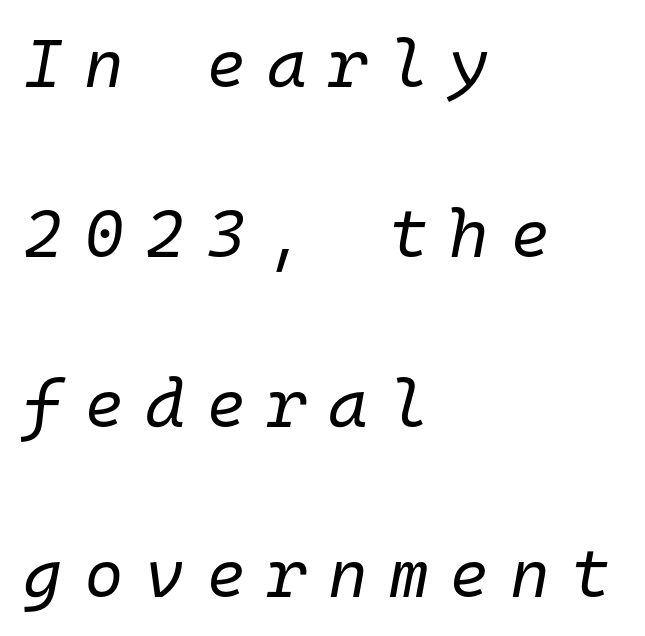
The image shows 68 px regular-weight type, italic (leaning right), monospaced; set left-aligned, loose line spacing (2.5x), unusually wide letter spacing (+0.31 em), not underlined; low stroke contrast and a medium x-height.
